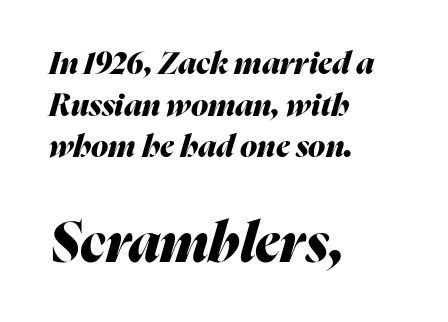
Q: Is the text bold? A: Yes.
Q: Is the text italic (slanted)? A: Yes, it leans right by about 16 degrees.
Q: Is the text underlined? A: No.
Q: How is the paragraph aligned? A: Left-aligned.
Q: Is the spacing between letters normal or unusually wide? A: Normal.
Q: Is the spacing between lines tight, normal or loose? A: Normal.
Q: Which block of text is set in a larger size, the first (top) or the second (bottom)? A: The second (bottom) one.
Q: Width (condensed, normal, or wide)? A: Normal.
Q: Stroke contrast? A: Medium.
Q: x-height? A: Medium.
Q: Monospaced? A: No.
